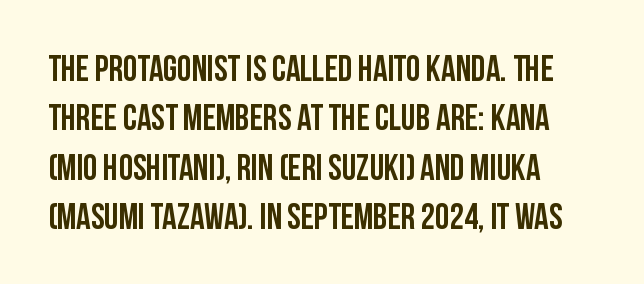
{"serif": "no", "italic": "no", "bold": "yes", "weight": "semibold", "width": "condensed", "stroke_contrast": "low", "x_height": "large", "monospaced": "no", "underline": "no", "align": "left", "line_spacing": "normal", "line_spacing_ratio": 1.37, "letter_spacing": "normal", "letter_spacing_em": 0.0, "glyph_px": 36}
